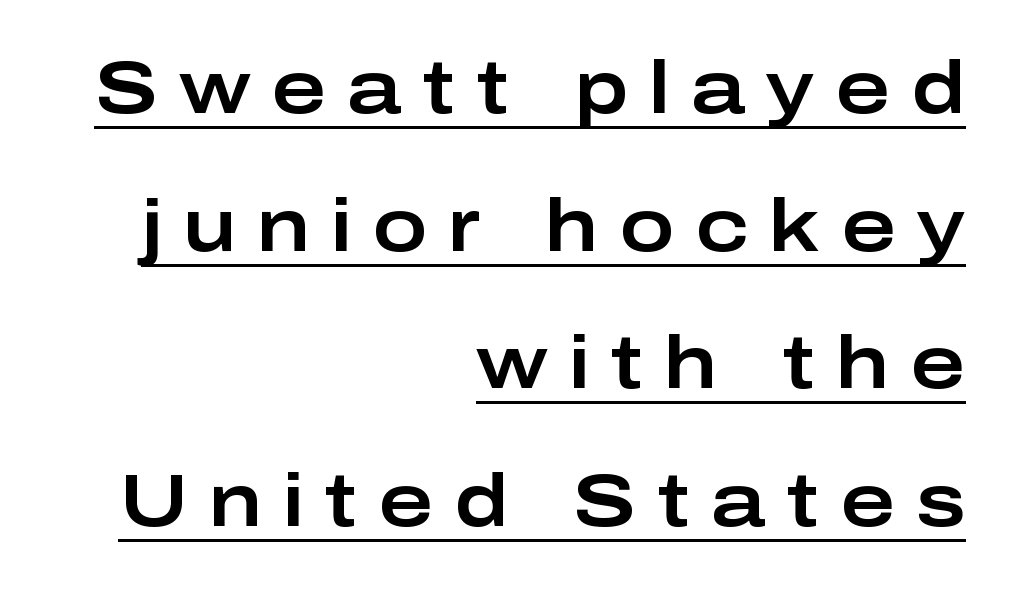
The passage shown has open, widely tracked lettering throughout. These lines are composed in type without serifs. Do the characters align in a grid? No, the font is proportional. A baseline rule has been typeset under these characters. One-word summary of the alignment: right. In terms of posture, this sample is upright.
